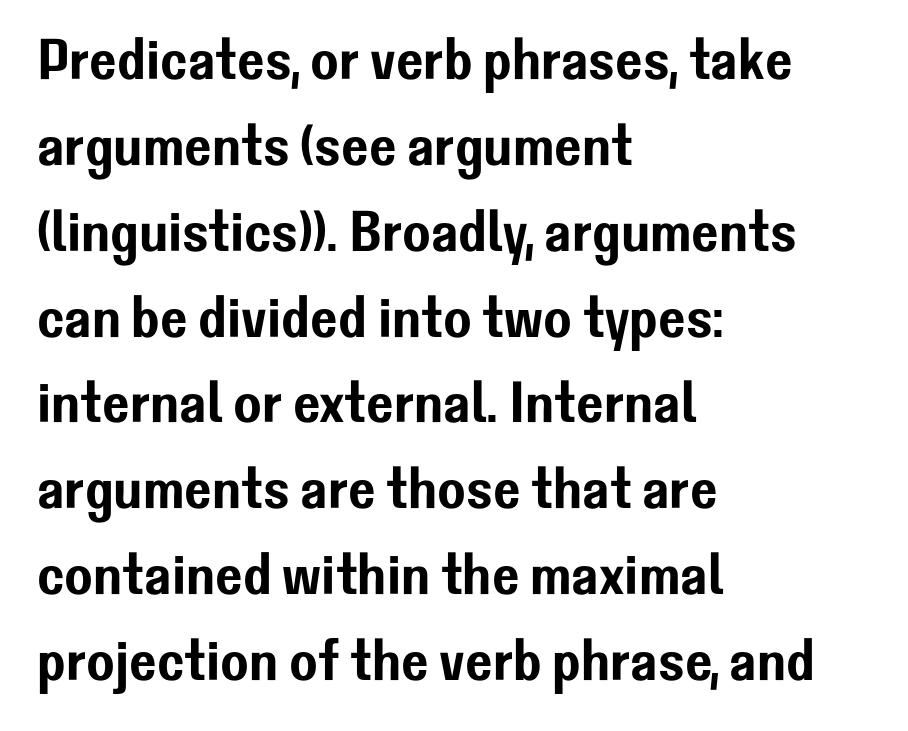
The image shows 58 px sans-serif type, upright; set left-aligned, normal line spacing (1.48x), normal letter spacing, not underlined; low stroke contrast and a medium x-height.
